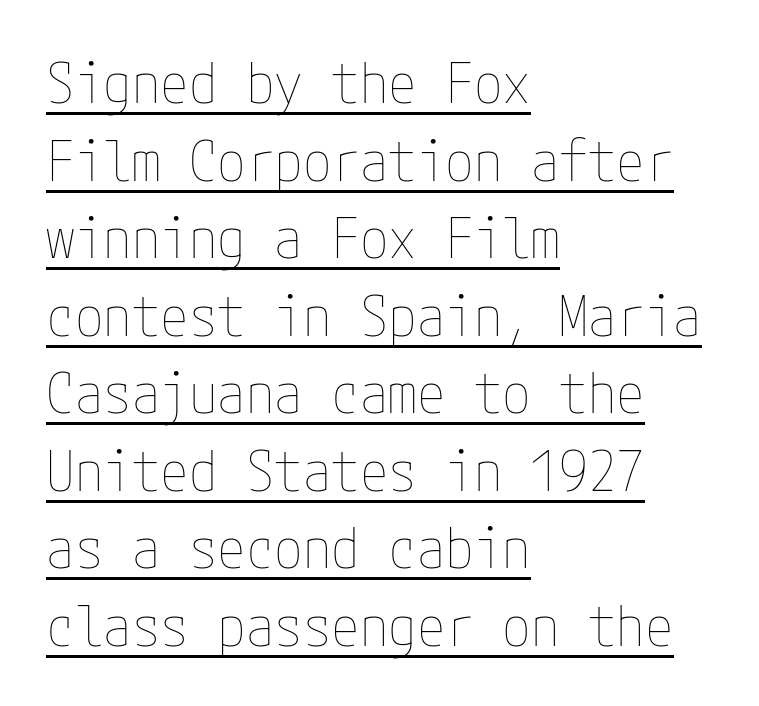
Q: Is the text bold? A: No.
Q: Is the text italic (slanted)? A: No, it is upright.
Q: Is the text underlined? A: Yes.
Q: How is the paragraph aligned? A: Left-aligned.
Q: Is the spacing between letters normal or unusually wide? A: Normal.
Q: Is the spacing between lines tight, normal or loose? A: Normal.
Q: Width (condensed, normal, or wide)? A: Condensed.
Q: Stroke contrast? A: Low.
Q: x-height? A: Medium.
